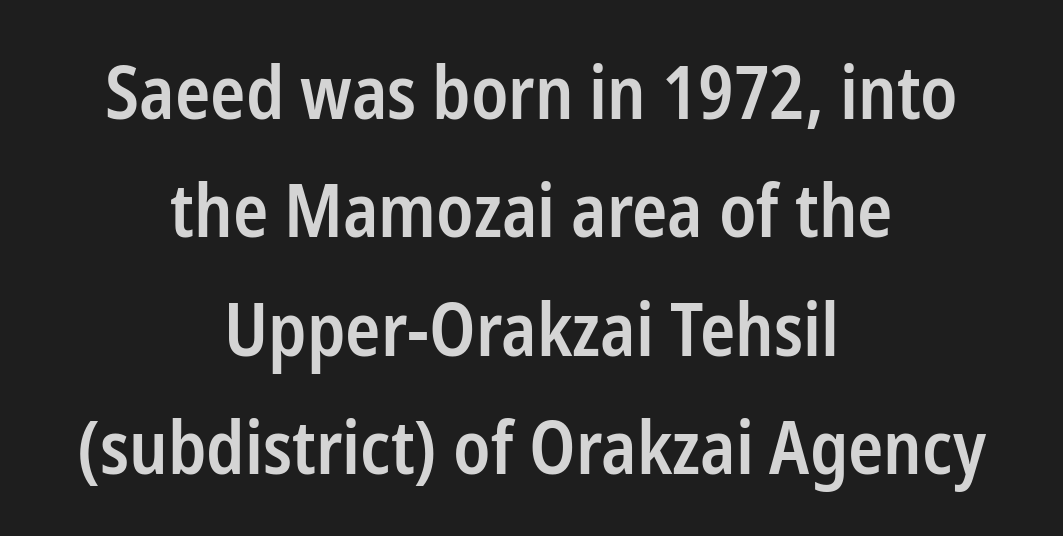
Q: Is the text bold? A: Semi-bold.
Q: Is the text italic (slanted)? A: No, it is upright.
Q: Is the typeface a serif or a sans-serif typeface? A: Sans-serif.
Q: Is the text underlined? A: No.
Q: How is the paragraph aligned? A: Centered.
Q: Is the spacing between letters normal or unusually wide? A: Normal.
Q: Is the spacing between lines tight, normal or loose? A: Normal.
Q: Width (condensed, normal, or wide)? A: Condensed.
Q: Stroke contrast? A: Low.
Q: x-height? A: Medium.
Q: Monospaced? A: No.
